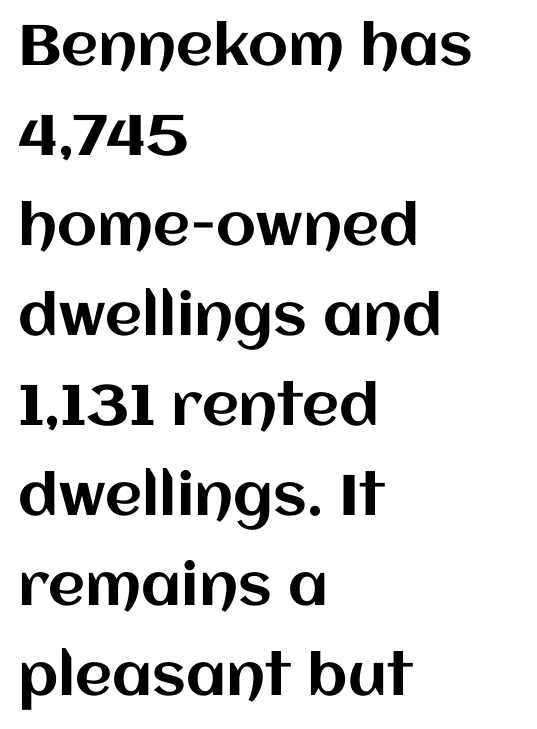
Q: Is the text italic (slanted)? A: No, it is upright.
Q: Is the text underlined? A: No.
Q: How is the paragraph aligned? A: Left-aligned.
Q: Is the spacing between letters normal or unusually wide? A: Normal.
Q: Is the spacing between lines tight, normal or loose? A: Normal.
Q: Width (condensed, normal, or wide)? A: Normal.
Q: Stroke contrast? A: Medium.
Q: x-height? A: Large.
Q: Monospaced? A: No.
